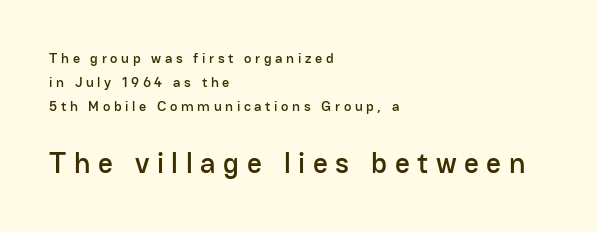
Q: Is the text italic (slanted)? A: No, it is upright.
Q: Is the typeface a serif or a sans-serif typeface? A: Sans-serif.
Q: Is the text underlined? A: No.
Q: How is the paragraph aligned? A: Left-aligned.
Q: Is the spacing between letters normal or unusually wide? A: Unusually wide.
Q: Which block of text is set in a larger size, the first (top) or the second (bottom)? A: The second (bottom) one.
Q: Width (condensed, normal, or wide)? A: Normal.
Q: Stroke contrast? A: Low.
Q: x-height? A: Medium.
Q: Monospaced? A: No.
